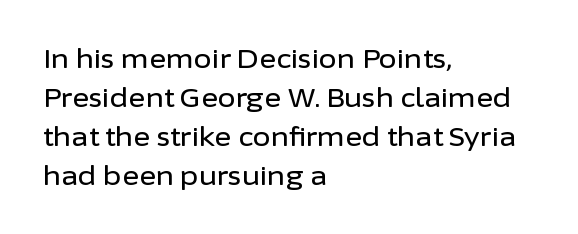
The compositor pushed each line to the left boundary. Every stem runs plumb, perpendicular to the baseline. This sample keeps an unexceptional amount of space between lines. Here the glyphs are tracked normally, forming tight word shapes. Descender tails drop into unmarked territory.
